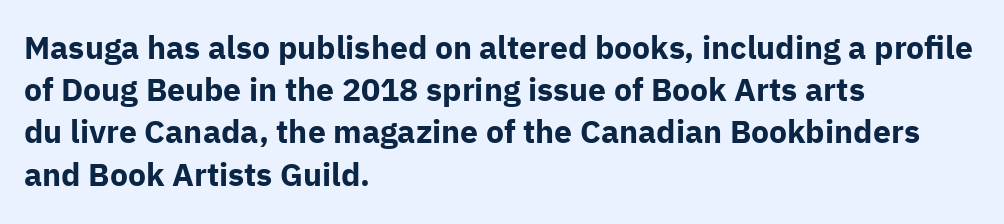
Q: Is the text bold? A: Yes.
Q: Is the text italic (slanted)? A: No, it is upright.
Q: Is the typeface a serif or a sans-serif typeface? A: Sans-serif.
Q: Is the text underlined? A: No.
Q: How is the paragraph aligned? A: Left-aligned.
Q: Is the spacing between letters normal or unusually wide? A: Normal.
Q: Is the spacing between lines tight, normal or loose? A: Normal.
Q: Width (condensed, normal, or wide)? A: Normal.
Q: Stroke contrast? A: Low.
Q: x-height? A: Medium.
Q: Monospaced? A: No.
